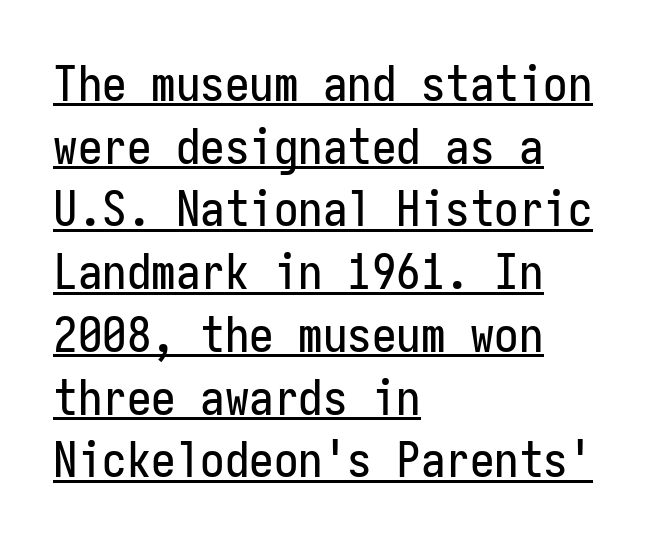
Left-aligned paragraph, ragged on the right. Somebody hit Ctrl+U on this one — the words are underlined. Is the letter spacing exaggerated? No — it looks like the ordinary default. Each letter, wide or thin by design, is forced into the same width here. Each letter's strokes conclude bluntly, with no projecting serifs. Successive baselines arrive at the customary interval.
